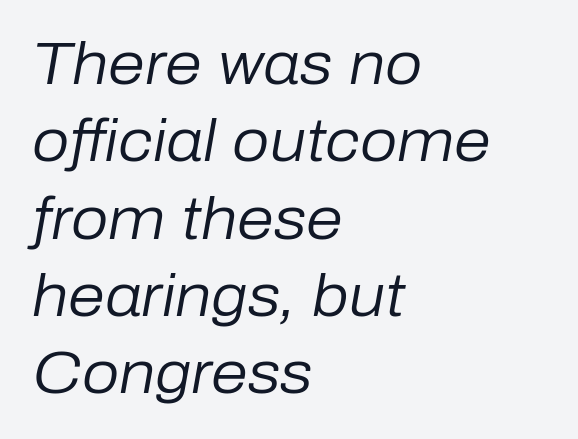
Q: Is the text bold? A: No.
Q: Is the text italic (slanted)? A: Yes, it leans right by about 10 degrees.
Q: Is the text underlined? A: No.
Q: How is the paragraph aligned? A: Left-aligned.
Q: Is the spacing between letters normal or unusually wide? A: Normal.
Q: Is the spacing between lines tight, normal or loose? A: Normal.
Q: Width (condensed, normal, or wide)? A: Normal.
Q: Stroke contrast? A: Low.
Q: x-height? A: Medium.
Q: Monospaced? A: No.
